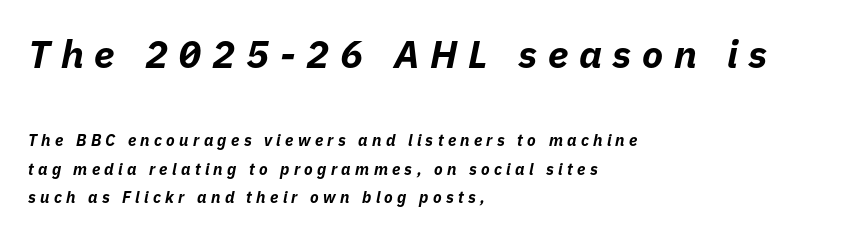
Observe the lean: these are italic letterforms. Does the copy run flush right? No — it runs flush left. The glyphs are unaccompanied by any horizontal stroke below them. The more generous point size was reserved for the upper chunk. How heavy is the stroke? Heavy — this is a bold.
